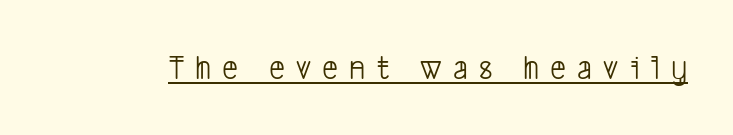
The image shows 35 px light, condensed sans-serif type; set unusually wide letter spacing (+0.32 em), underlined; low stroke contrast and a medium x-height.
